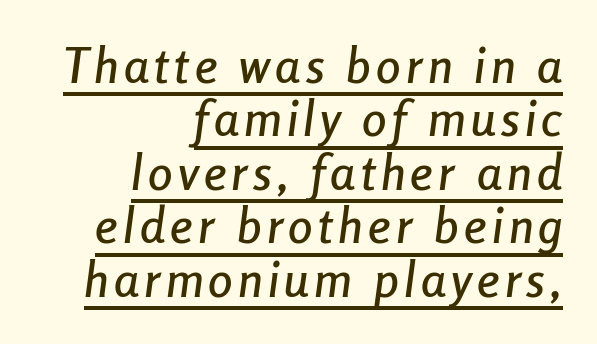
This sample uses an oblique cut, with every glyph tilted off the vertical. Leading is clearly below the norm, producing a dense column. These lines are rendered in a variable-pitch font. Teacher's note: observe the even right margin — that is flush-right alignment. Compared with undecorated copy, this sample adds a rule below the words.
